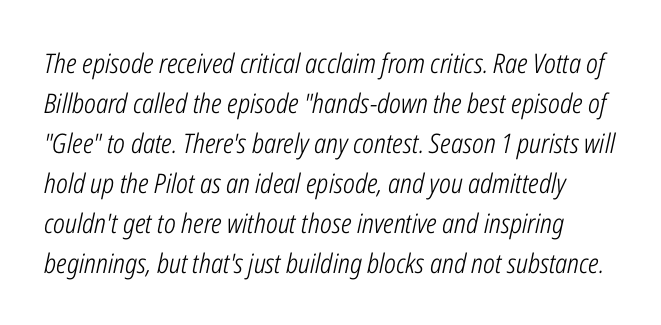
Heaviness? Minimal to ordinary, like unemphasized prose. Compared with ordinary roman type, these characters are visibly tilted. The tracking reads as untouched default to a designer's eye. Leading: standard. Check under the words: just untouched page.
